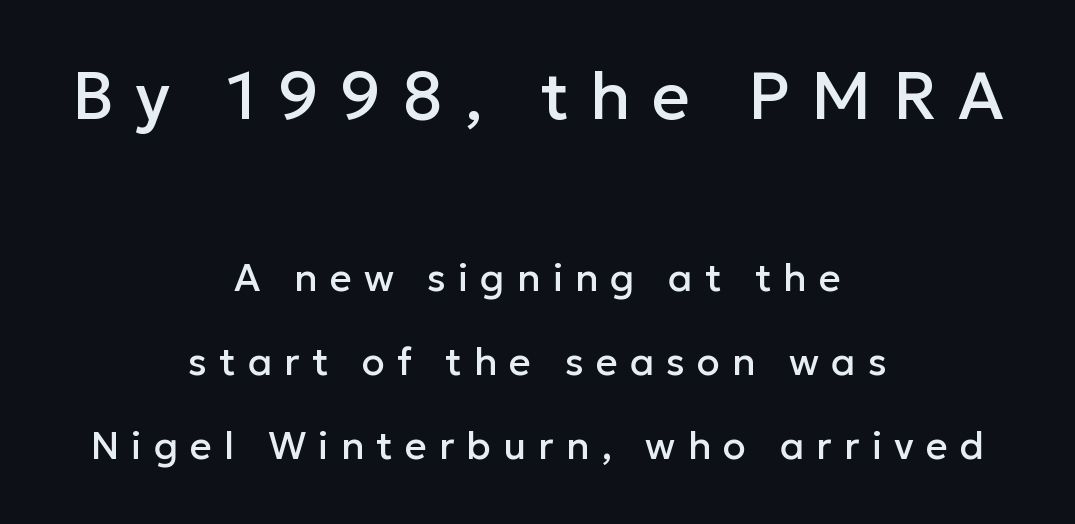
{"serif": "no", "italic": "no", "width": "normal", "stroke_contrast": "low", "x_height": "medium", "monospaced": "no", "underline": "no", "align": "center", "line_spacing": "loose", "line_spacing_ratio": 2.21, "letter_spacing": "wide", "letter_spacing_em": 0.32, "larger_block": "first", "size_ratio": 1.74, "glyph_px": 66}
